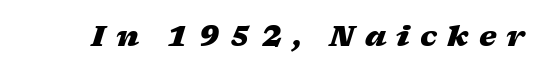
Check the space under the baseline: it is left empty. Italic? Definitely — the glyphs are oblique. This sample has the flowing, uneven cadence of proportional lettering. The gaps between neighbouring characters are conspicuously large. A dark, heavy texture on the line: the type is bold.
